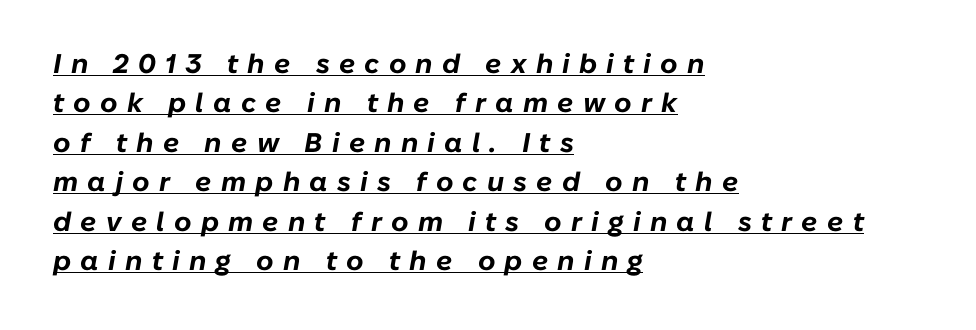
{"italic": "yes", "lean": "right", "slant_degrees": 10, "bold": "yes", "underline": "yes", "align": "left", "line_spacing": "normal", "line_spacing_ratio": 1.46, "letter_spacing": "wide", "letter_spacing_em": 0.34, "glyph_px": 27}
